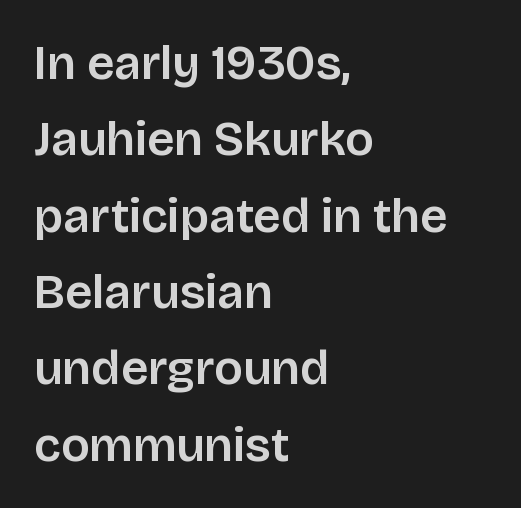
Q: Is the text italic (slanted)? A: No, it is upright.
Q: Is the typeface a serif or a sans-serif typeface? A: Sans-serif.
Q: Is the text underlined? A: No.
Q: How is the paragraph aligned? A: Left-aligned.
Q: Is the spacing between letters normal or unusually wide? A: Normal.
Q: Is the spacing between lines tight, normal or loose? A: Normal.
Q: Width (condensed, normal, or wide)? A: Normal.
Q: Stroke contrast? A: Low.
Q: x-height? A: Large.
Q: Monospaced? A: No.
